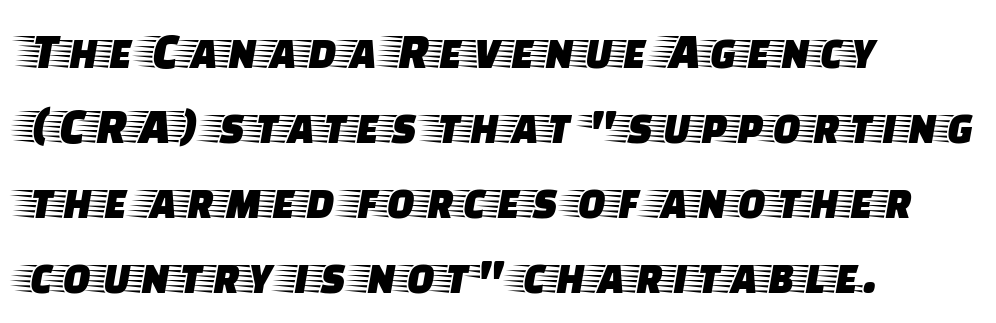
The image shows 52 px wide serif type; set left-aligned, normal line spacing (1.44x), normal letter spacing, not underlined; low stroke contrast and a large x-height.
